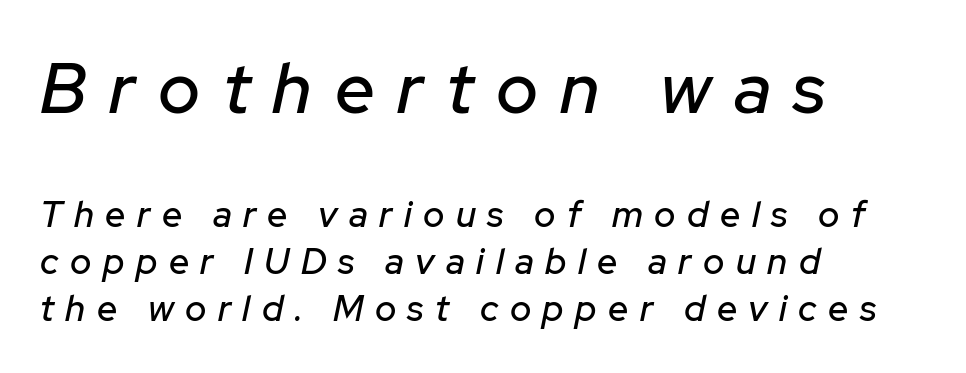
{"italic": "yes", "lean": "right", "slant_degrees": 12, "width": "normal", "stroke_contrast": "low", "x_height": "medium", "monospaced": "no", "underline": "no", "align": "left", "line_spacing": "normal", "line_spacing_ratio": 1.31, "letter_spacing": "wide", "letter_spacing_em": 0.32, "larger_block": "first", "size_ratio": 1.97, "glyph_px": 71}
